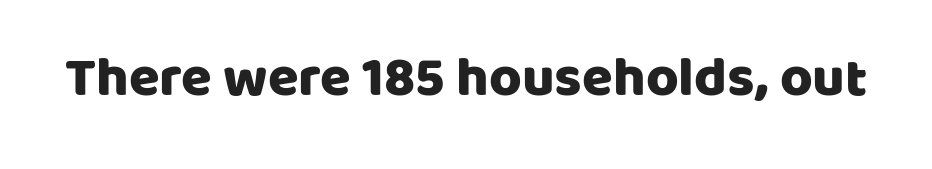
{"serif": "no", "italic": "no", "width": "normal", "stroke_contrast": "low", "x_height": "large", "monospaced": "no", "underline": "no", "letter_spacing": "normal", "letter_spacing_em": 0.0, "glyph_px": 56}
